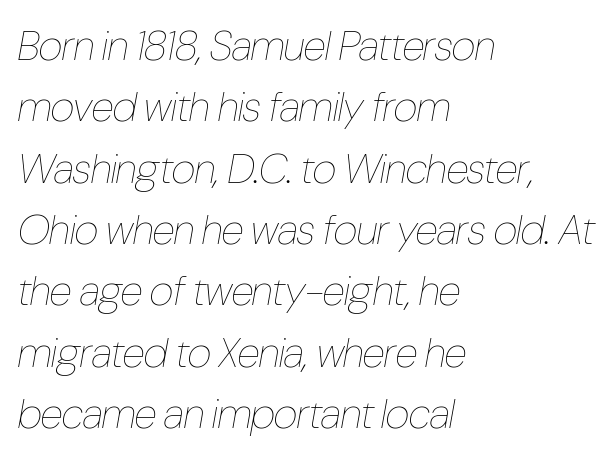
{"italic": "yes", "lean": "right", "slant_degrees": 10, "bold": "no", "weight": "thin", "width": "condensed", "stroke_contrast": "low", "x_height": "medium", "monospaced": "no", "underline": "no", "align": "left", "line_spacing": "normal", "line_spacing_ratio": 1.46, "letter_spacing": "normal", "letter_spacing_em": 0.0, "glyph_px": 42}
